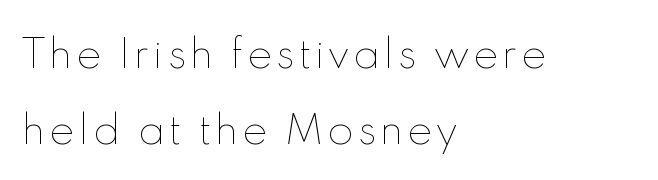
Q: Is the text bold? A: No.
Q: Is the text italic (slanted)? A: No, it is upright.
Q: Is the text underlined? A: No.
Q: How is the paragraph aligned? A: Left-aligned.
Q: Is the spacing between lines tight, normal or loose? A: Loose.
Q: Width (condensed, normal, or wide)? A: Normal.
Q: x-height? A: Small.
Q: Monospaced? A: No.
